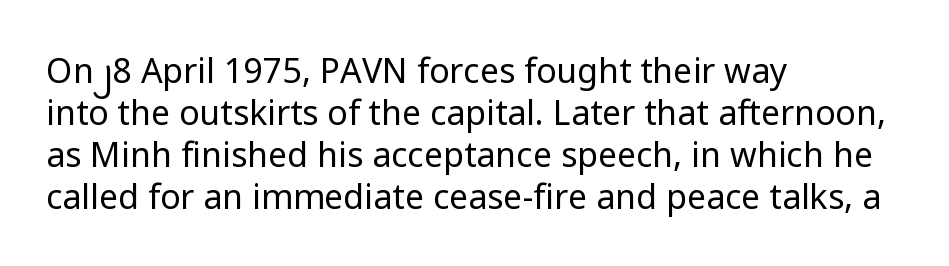
Q: Is the text bold? A: No.
Q: Is the text italic (slanted)? A: No, it is upright.
Q: Is the typeface a serif or a sans-serif typeface? A: Sans-serif.
Q: Is the text underlined? A: No.
Q: How is the paragraph aligned? A: Left-aligned.
Q: Is the spacing between letters normal or unusually wide? A: Normal.
Q: Width (condensed, normal, or wide)? A: Normal.
Q: Stroke contrast? A: Low.
Q: x-height? A: Medium.
Q: Monospaced? A: No.
